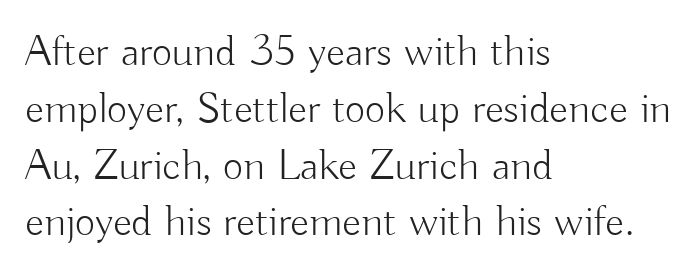
The image shows 44 px light sans-serif type, upright; set left-aligned, normal line spacing (1.29x), normal letter spacing, not underlined; low stroke contrast and a small x-height.
